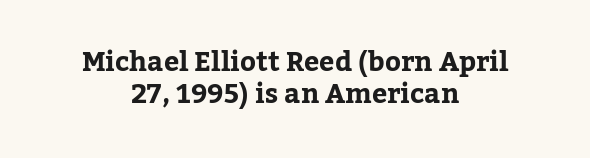
{"italic": "no", "bold": "yes", "underline": "no", "align": "center", "line_spacing_ratio": 1.2, "letter_spacing": "normal", "letter_spacing_em": 0.0, "glyph_px": 27}
